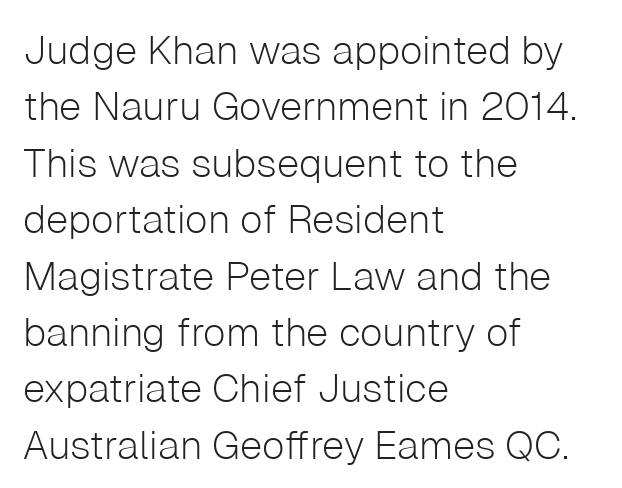
Baseline-to-baseline distance is the conventional proportion of letter height. Inter-character spacing is left at the font's built-in metrics. The letters look calm and open, with moderate or lighter stems. Spacing verdict: proportional, widths tailored to each character. Typographically, this falls in the sans-serif category. Where is the straight margin? On the left.
